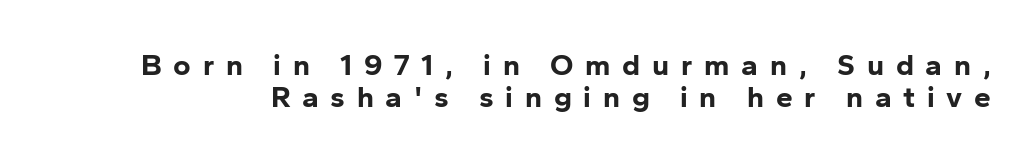
Q: Is the text bold? A: Yes.
Q: Is the text italic (slanted)? A: No, it is upright.
Q: Is the typeface a serif or a sans-serif typeface? A: Sans-serif.
Q: Is the text underlined? A: No.
Q: Is the spacing between letters normal or unusually wide? A: Unusually wide.
Q: Is the spacing between lines tight, normal or loose? A: Tight.
Q: Width (condensed, normal, or wide)? A: Normal.
Q: Stroke contrast? A: Low.
Q: x-height? A: Medium.
Q: Monospaced? A: No.
